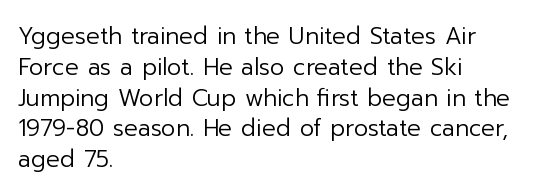
Q: Is the text bold? A: No.
Q: Is the text italic (slanted)? A: No, it is upright.
Q: Is the text underlined? A: No.
Q: How is the paragraph aligned? A: Left-aligned.
Q: Is the spacing between letters normal or unusually wide? A: Normal.
Q: Is the spacing between lines tight, normal or loose? A: Normal.
